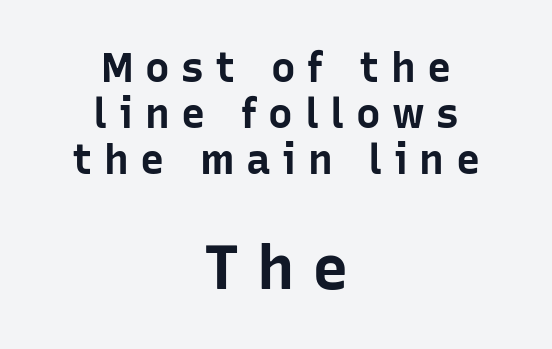
Each letter keeps its own natural width here, so spacing adapts to shape. Type size steps up from the first block to the second. The strip under each line holds only bare page. The horizontal fit of the characters is loose and conspicuously gappy. Unlike italic type, these characters show no tilt at all.
